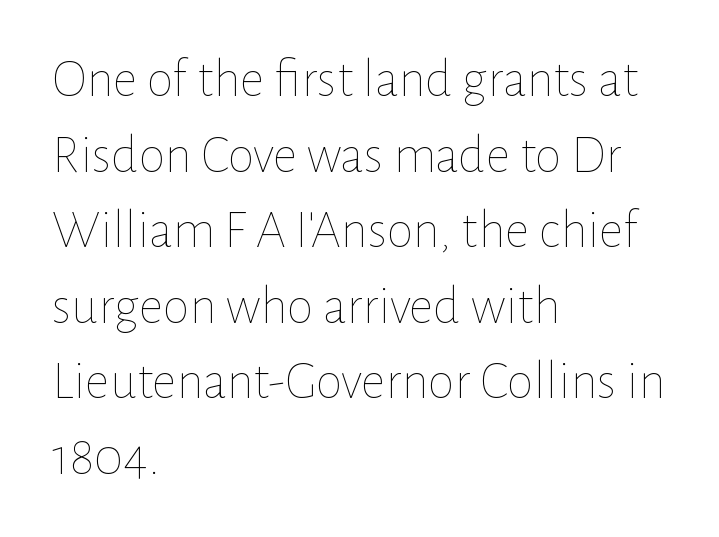
{"italic": "no", "bold": "no", "weight": "thin", "width": "normal", "stroke_contrast": "low", "x_height": "medium", "monospaced": "no", "underline": "no", "align": "left", "line_spacing": "normal", "line_spacing_ratio": 1.4, "letter_spacing": "normal", "letter_spacing_em": 0.0, "glyph_px": 54}
